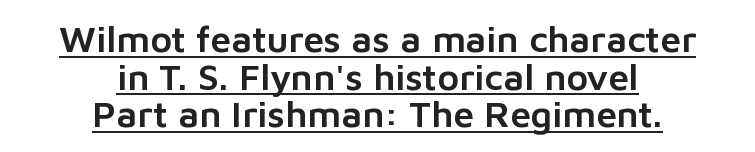
Type style note: lacks serifs. Leading is clearly below the norm, producing a dense column. Spacing verdict: proportional, widths tailored to each character. Posture: vertical.
